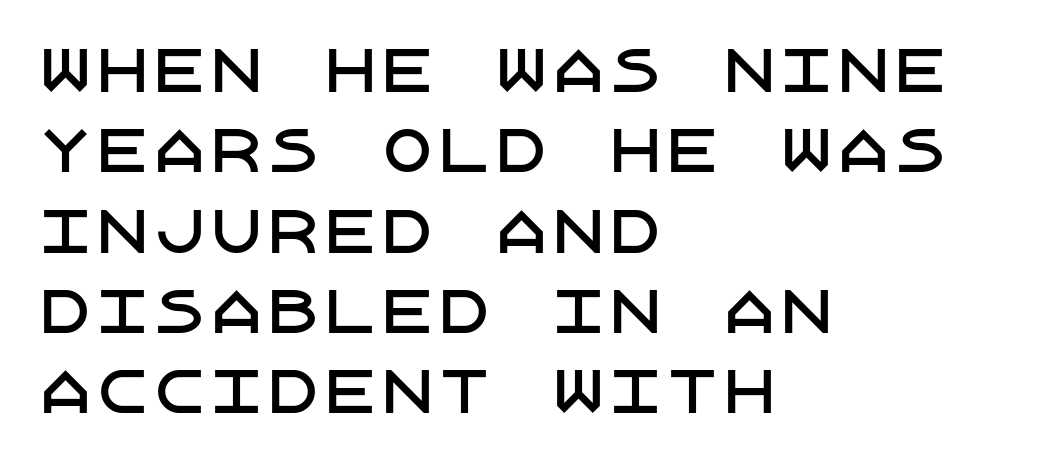
Q: Is the text italic (slanted)? A: No, it is upright.
Q: Is the typeface a serif or a sans-serif typeface? A: Sans-serif.
Q: Is the text underlined? A: No.
Q: How is the paragraph aligned? A: Left-aligned.
Q: Is the spacing between letters normal or unusually wide? A: Normal.
Q: Is the spacing between lines tight, normal or loose? A: Normal.
Q: Width (condensed, normal, or wide)? A: Normal.
Q: Stroke contrast? A: Low.
Q: x-height? A: Large.
